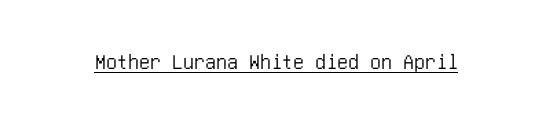
The image shows 22 px text type, upright; set normal letter spacing, underlined.
